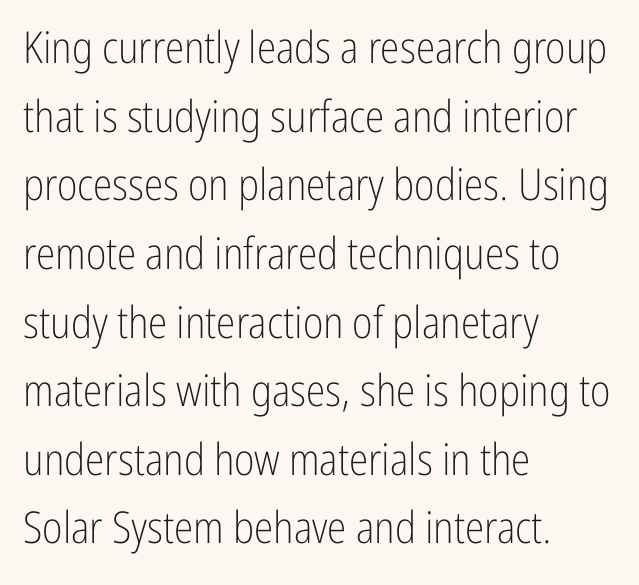
The image shows 44 px light, condensed sans-serif type, upright; set left-aligned, normal line spacing (1.56x), normal letter spacing, not underlined; low stroke contrast and a medium x-height.
